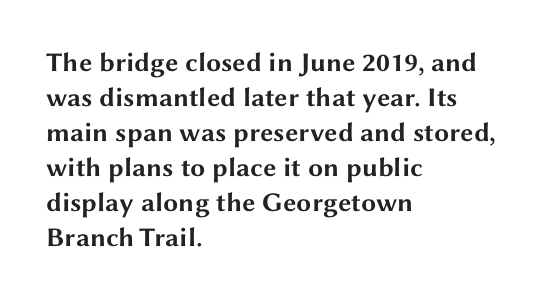
{"italic": "no", "bold": "yes", "underline": "no", "align": "left", "line_spacing": "normal", "line_spacing_ratio": 1.3, "letter_spacing": "normal", "letter_spacing_em": 0.0, "glyph_px": 27}
